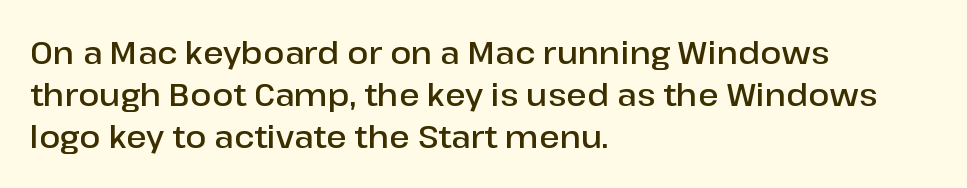
Q: Is the text bold? A: Semi-bold.
Q: Is the text italic (slanted)? A: No, it is upright.
Q: Is the typeface a serif or a sans-serif typeface? A: Sans-serif.
Q: Is the text underlined? A: No.
Q: How is the paragraph aligned? A: Left-aligned.
Q: Is the spacing between letters normal or unusually wide? A: Normal.
Q: Is the spacing between lines tight, normal or loose? A: Normal.
Q: Width (condensed, normal, or wide)? A: Normal.
Q: Stroke contrast? A: Low.
Q: x-height? A: Medium.
Q: Monospaced? A: No.
